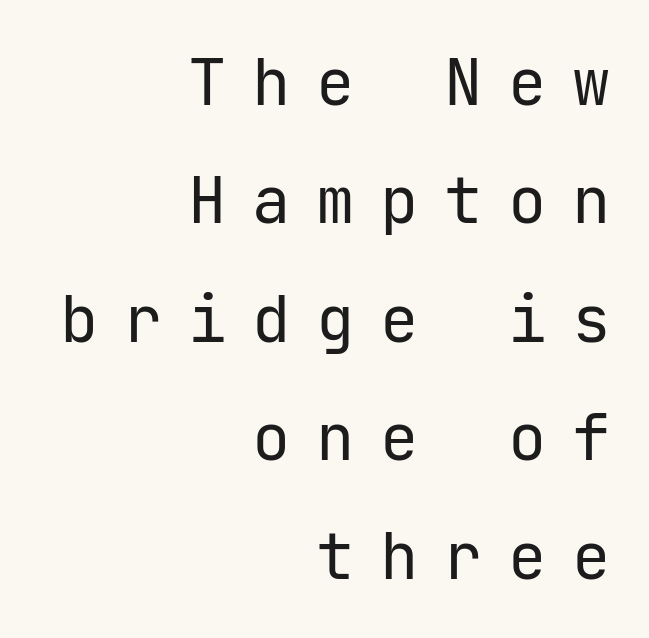
The image shows 64 px regular-weight sans-serif type, upright; set right-aligned, line spacing 1.85x, unusually wide letter spacing (+0.4 em), not underlined; low stroke contrast and a medium x-height.
